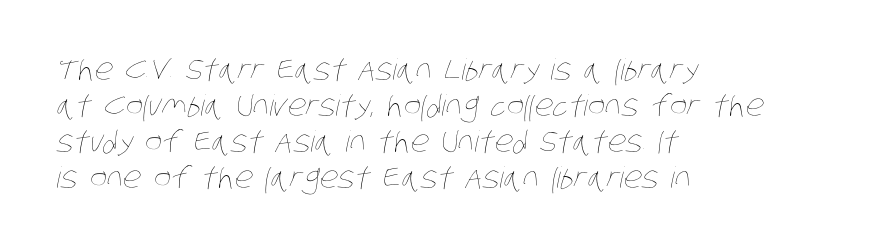
{"bold": "no", "weight": "thin", "width": "condensed", "stroke_contrast": "low", "x_height": "large", "monospaced": "no", "underline": "no", "align": "left", "line_spacing_ratio": 1.24, "letter_spacing": "normal", "letter_spacing_em": 0.0, "glyph_px": 29}
